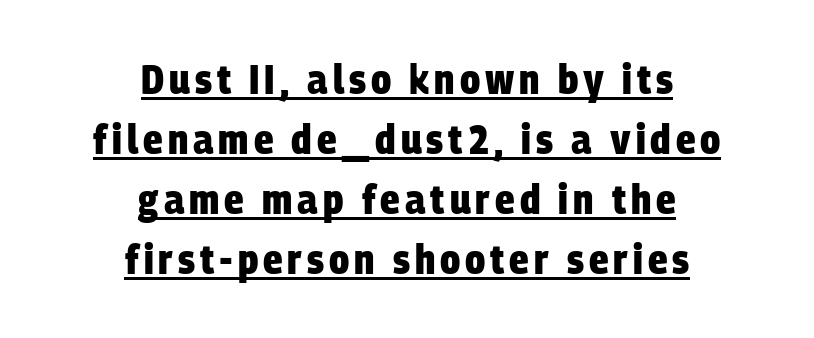
Check where the strokes stop: nothing finishes them off — pure sans. The face used here is proportionally spaced, like ordinary book or web type. The rows are spaced the way most documents space them. Heft: maximum for text — a bold. A baseline rule has been typeset under these characters. Both edges are ragged and mirror each other, which tells us the setting is centered.
